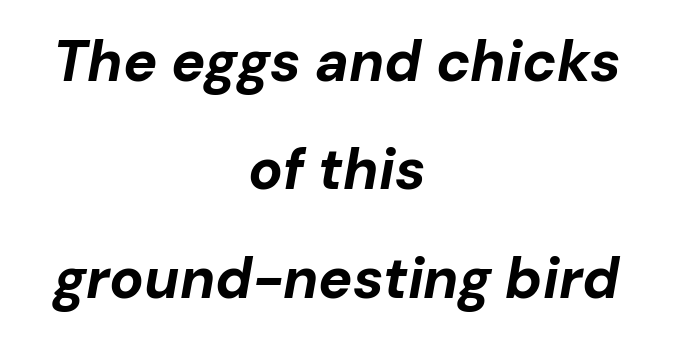
Q: Is the text bold? A: Yes.
Q: Is the text italic (slanted)? A: Yes, it leans right by about 10 degrees.
Q: Is the text underlined? A: No.
Q: How is the paragraph aligned? A: Centered.
Q: Is the spacing between letters normal or unusually wide? A: Normal.
Q: Is the spacing between lines tight, normal or loose? A: Loose.
Q: Width (condensed, normal, or wide)? A: Normal.
Q: Stroke contrast? A: Low.
Q: x-height? A: Medium.
Q: Monospaced? A: No.
